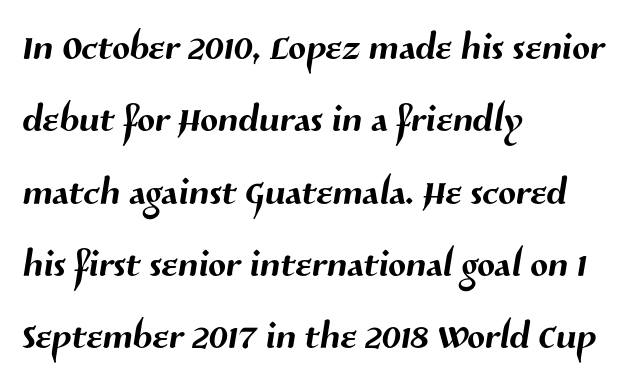
The image shows 52 px sans-serif type; set left-aligned, normal line spacing (1.39x), normal letter spacing, not underlined; medium stroke contrast and a medium x-height.
